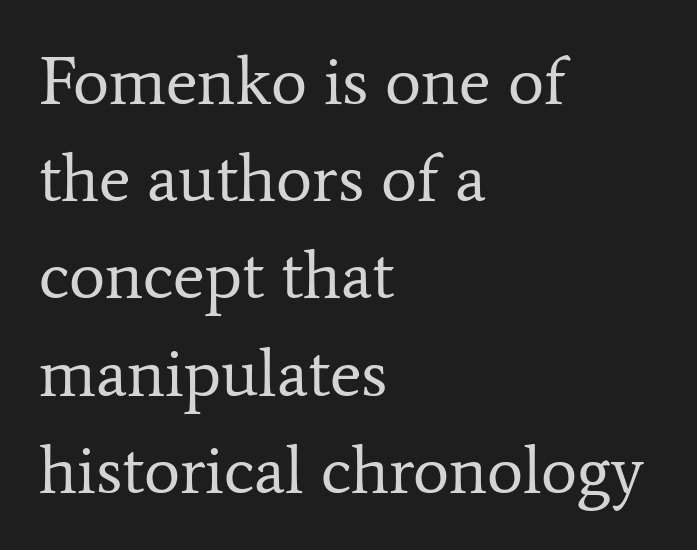
{"serif": "yes", "italic": "no", "bold": "no", "weight": "regular", "width": "normal", "stroke_contrast": "low", "x_height": "medium", "monospaced": "no", "underline": "no", "align": "left", "line_spacing": "normal", "line_spacing_ratio": 1.43, "letter_spacing": "normal", "letter_spacing_em": 0.0, "glyph_px": 68}
